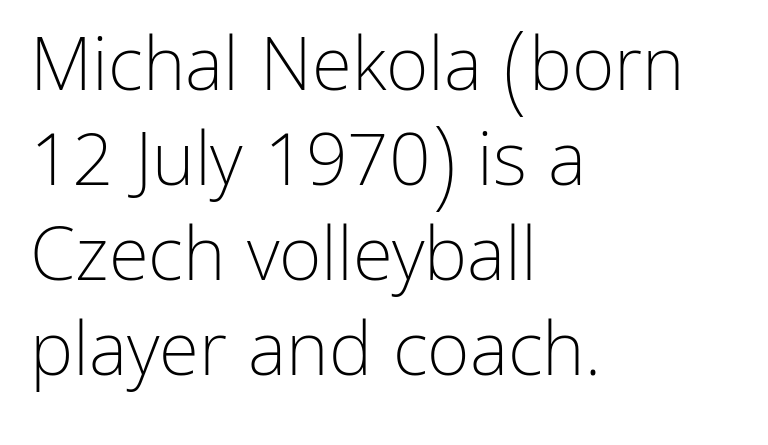
Italic: no, the glyphs are upright roman. Rows of type keep a routine distance in the vertical direction. The compositor pushed each line to the left boundary. Does extra space separate the letters? No, they use regular spacing. No chunkiness to these letters — they're not bold.
